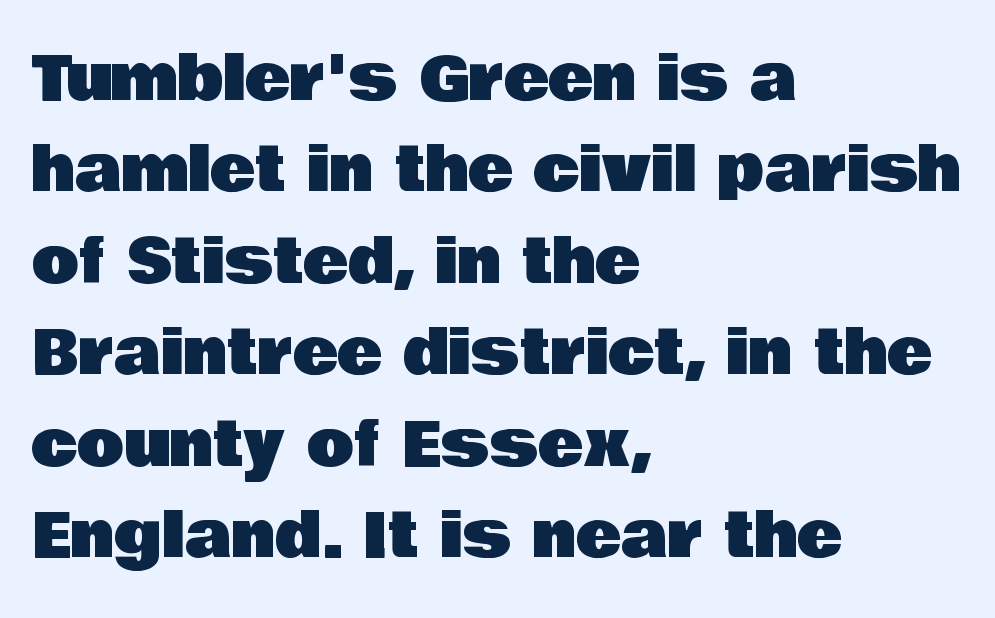
Looks like regular typesetting: each glyph gets only the width it needs. The typesetter chose a ragged-right arrangement here. Characters remain perfectly vertical along every line. Honestly, the letter spacing is just normal — you wouldn't notice it.
